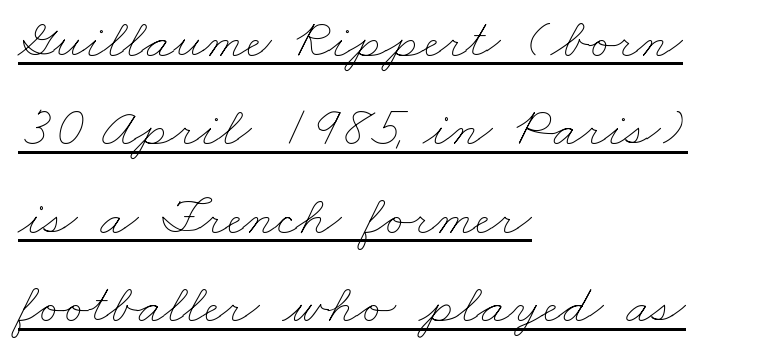
The strokes carry an ordinary text weight at most. Does the leading feel generous? No, just average. Default kerning and tracking; the words read as compact shapes. A continuous stroke trails under the words, as in a hyperlink.
